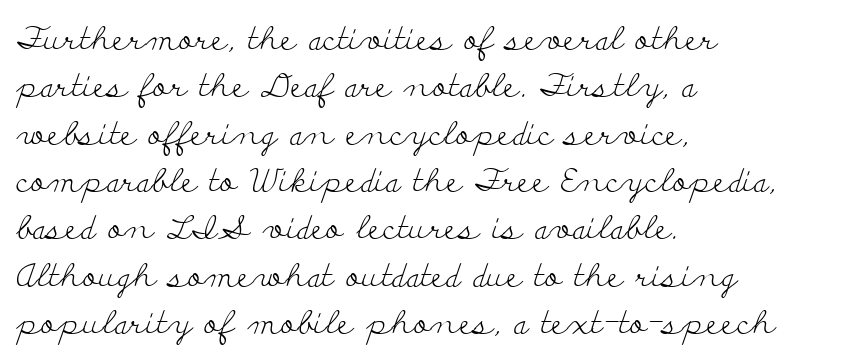
Q: Is the text bold? A: No.
Q: Is the text italic (slanted)? A: Yes.
Q: Is the typeface a serif or a sans-serif typeface? A: Serif.
Q: Is the text underlined? A: No.
Q: How is the paragraph aligned? A: Left-aligned.
Q: Is the spacing between letters normal or unusually wide? A: Normal.
Q: Is the spacing between lines tight, normal or loose? A: Normal.
Q: Width (condensed, normal, or wide)? A: Wide.
Q: Stroke contrast? A: Low.
Q: x-height? A: Small.
Q: Monospaced? A: No.
